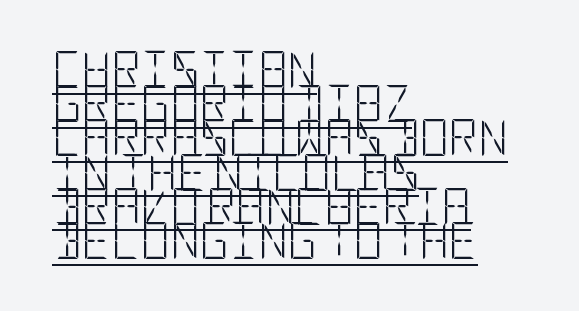
The image shows 36 px light, condensed sans-serif type, upright; set left-aligned, tight line spacing (0.95x), normal letter spacing, underlined; low stroke contrast and a large x-height.
